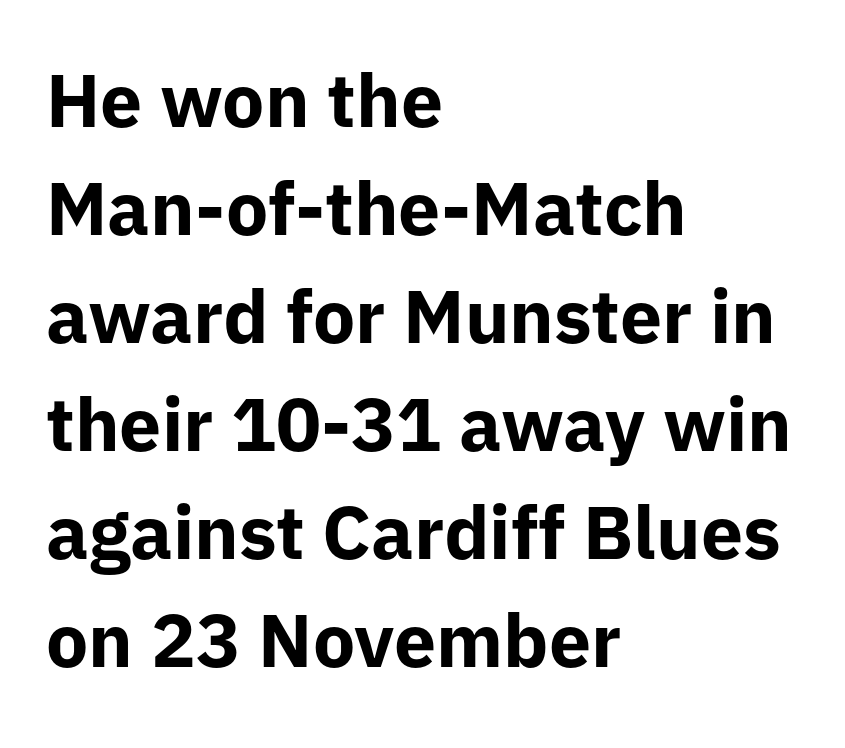
These lines are set flush left with a ragged right edge. The passage shown stacks its lines at a standard gap. A typesetter would mark this as roman, not italic. The type family on display is of the sans-serif kind. Varying glyph widths throughout — classic text-font behaviour. The zone under the glyphs is completely vacant.
